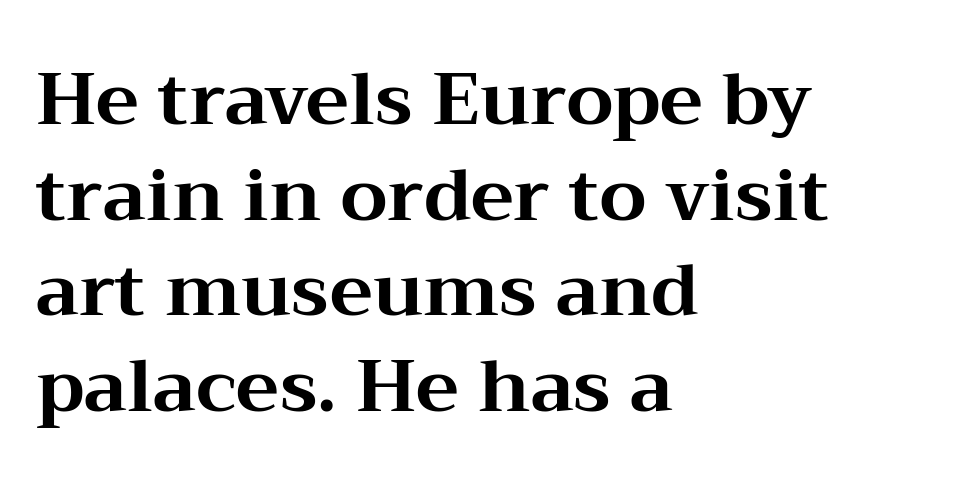
Rule under the text: the space is simply empty. The letters advance in unequal steps, a hallmark of proportional type. The strokes are fattened all the way to bold. Typeset ragged right — the left edge is the straight one. Does the type have serifs? Yes, each stem ends in a small foot.
